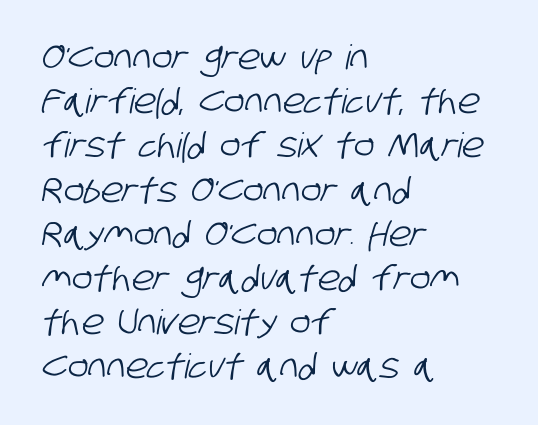
Each word holds together tightly as a unit, with standard inter-letter gaps. Unlike a traditional serif, this face leaves its strokes unadorned. Where is the straight margin? On the left. Vertical spacing — default. The glyphs are unaccompanied by any horizontal stroke below them.
